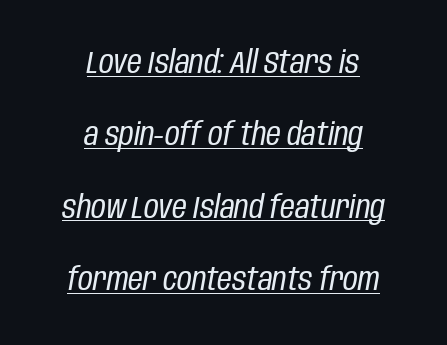
{"italic": "yes", "lean": "right", "slant_degrees": 10, "bold": "no", "weight": "regular", "width": "condensed", "stroke_contrast": "low", "x_height": "large", "monospaced": "no", "underline": "yes", "align": "center", "line_spacing": "loose", "line_spacing_ratio": 2.26, "letter_spacing": "normal", "letter_spacing_em": 0.0, "glyph_px": 32}
